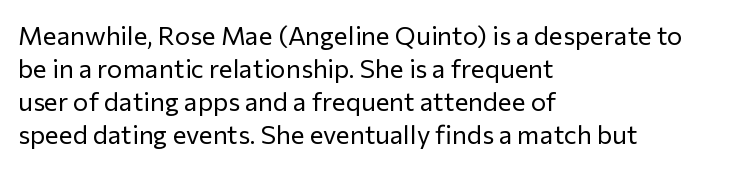
The image shows 26 px text type, upright; set left-aligned, normal line spacing (1.27x), normal letter spacing, not underlined.
